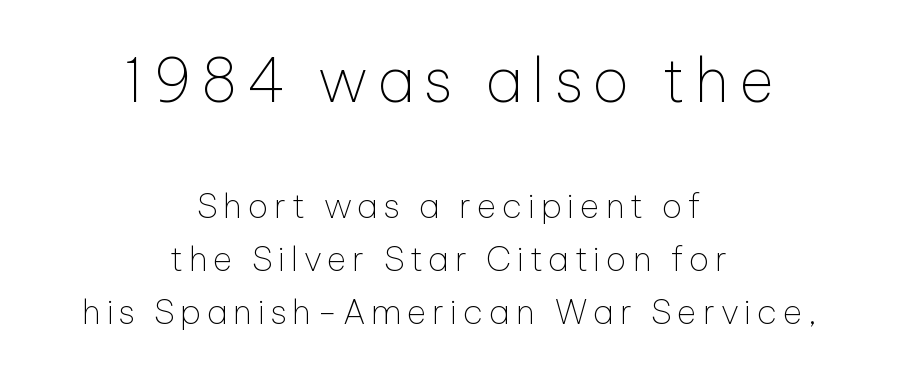
The image shows 60 px thin sans-serif type, upright; set centered, normal line spacing (1.56x), not underlined; the first (top) block is 1.76x larger; low stroke contrast and a medium x-height.
